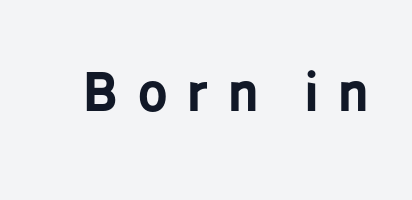
Q: Is the text bold? A: Yes.
Q: Is the text italic (slanted)? A: No, it is upright.
Q: Is the typeface a serif or a sans-serif typeface? A: Sans-serif.
Q: Is the text underlined? A: No.
Q: Is the spacing between letters normal or unusually wide? A: Unusually wide.
Q: Width (condensed, normal, or wide)? A: Condensed.
Q: Stroke contrast? A: Low.
Q: x-height? A: Medium.
Q: Monospaced? A: No.
